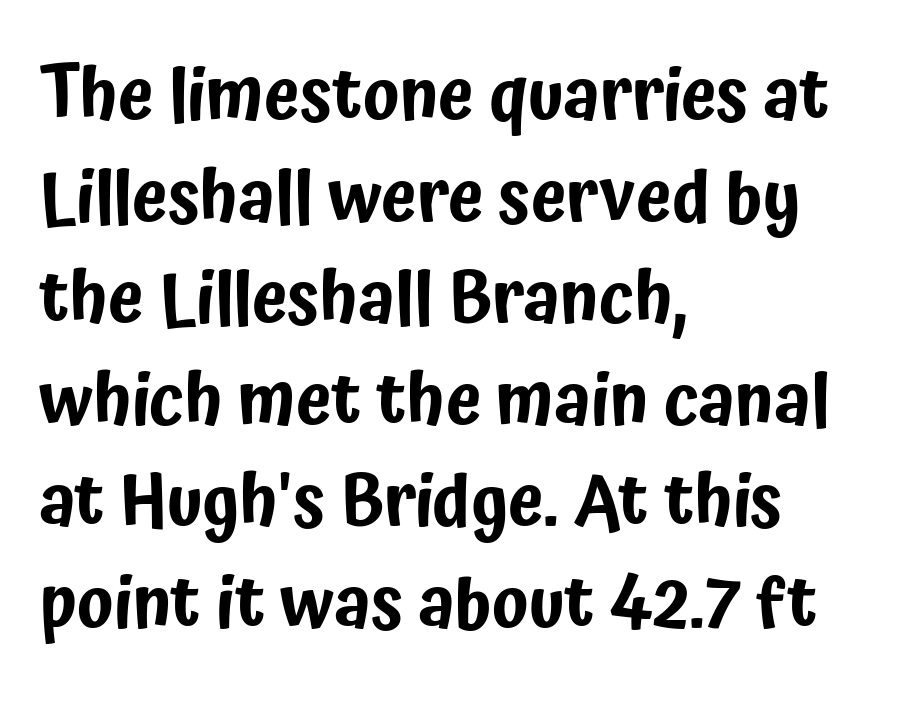
The image shows 72 px condensed sans-serif type, upright; set left-aligned, normal line spacing (1.41x), normal letter spacing, not underlined; low stroke contrast and a medium x-height.
